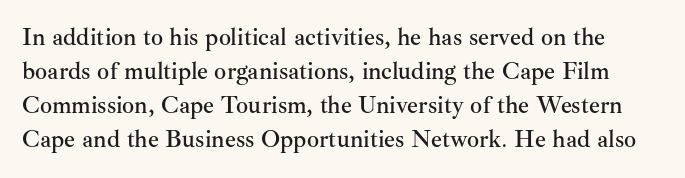
{"italic": "no", "underline": "no", "line_spacing": "normal", "line_spacing_ratio": 1.42, "letter_spacing": "normal", "letter_spacing_em": 0.0, "glyph_px": 24}
